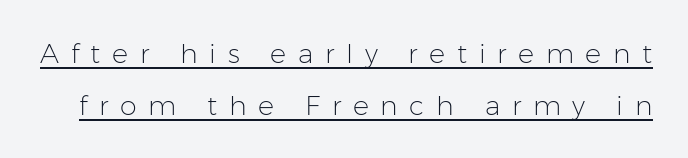
{"italic": "no", "bold": "no", "underline": "yes", "line_spacing": "loose", "line_spacing_ratio": 1.91, "letter_spacing": "wide", "letter_spacing_em": 0.43, "glyph_px": 27}
